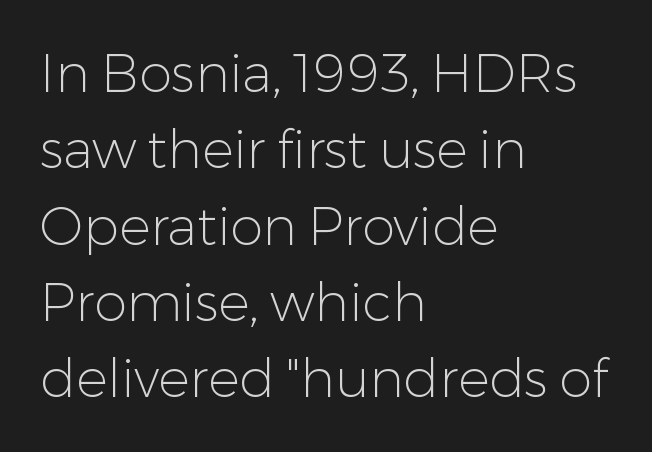
{"serif": "no", "italic": "no", "bold": "no", "weight": "light", "width": "normal", "stroke_contrast": "low", "x_height": "medium", "monospaced": "no", "underline": "no", "align": "left", "line_spacing": "normal", "line_spacing_ratio": 1.44, "letter_spacing": "normal", "letter_spacing_em": 0.0, "glyph_px": 53}
